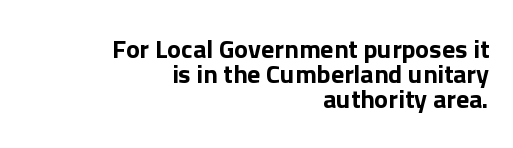
Nothing unusual about the tracking: characters are spaced as the font intends. This sample uses an upright cut, with every glyph sitting square on the baseline. This sample is right-justified, so line beginnings fall wherever the words allow. If you measured baseline to baseline, you'd find a short distance.
